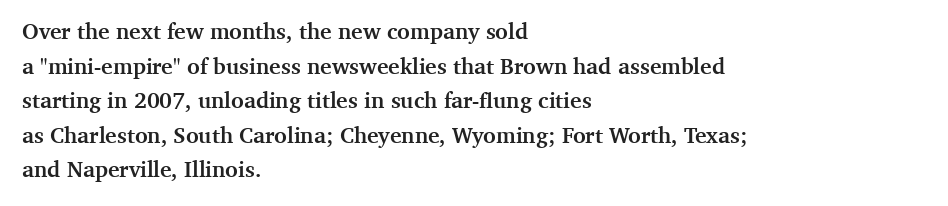
Q: Is the text bold? A: Yes.
Q: Is the text italic (slanted)? A: No, it is upright.
Q: Is the text underlined? A: No.
Q: How is the paragraph aligned? A: Left-aligned.
Q: Is the spacing between letters normal or unusually wide? A: Normal.
Q: Is the spacing between lines tight, normal or loose? A: Normal.
